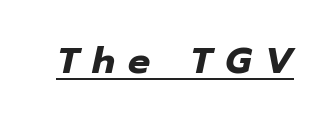
The image shows 37 px heavy type, italic (leaning right); set unusually wide letter spacing (+0.36 em), underlined; low stroke contrast and a medium x-height.
